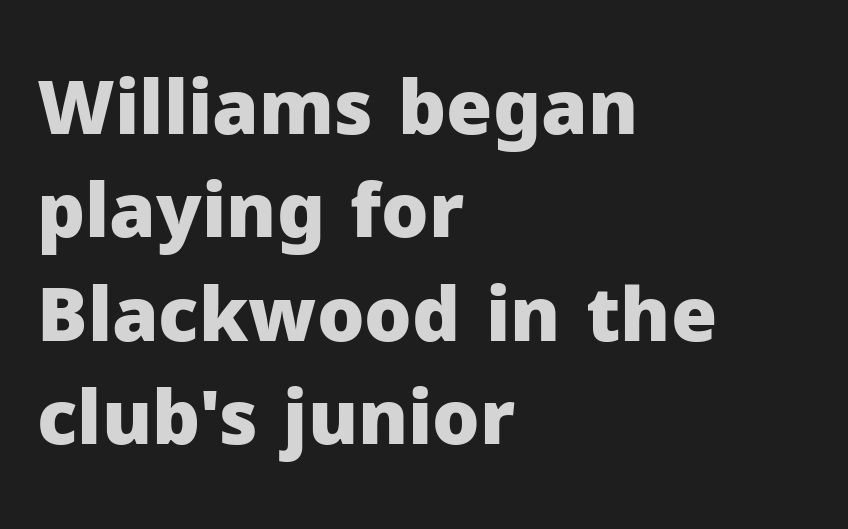
{"serif": "no", "italic": "no", "bold": "yes", "weight": "heavy", "width": "normal", "stroke_contrast": "low", "x_height": "medium", "monospaced": "no", "underline": "no", "align": "left", "line_spacing": "normal", "line_spacing_ratio": 1.38, "letter_spacing": "normal", "letter_spacing_em": 0.0, "glyph_px": 75}
